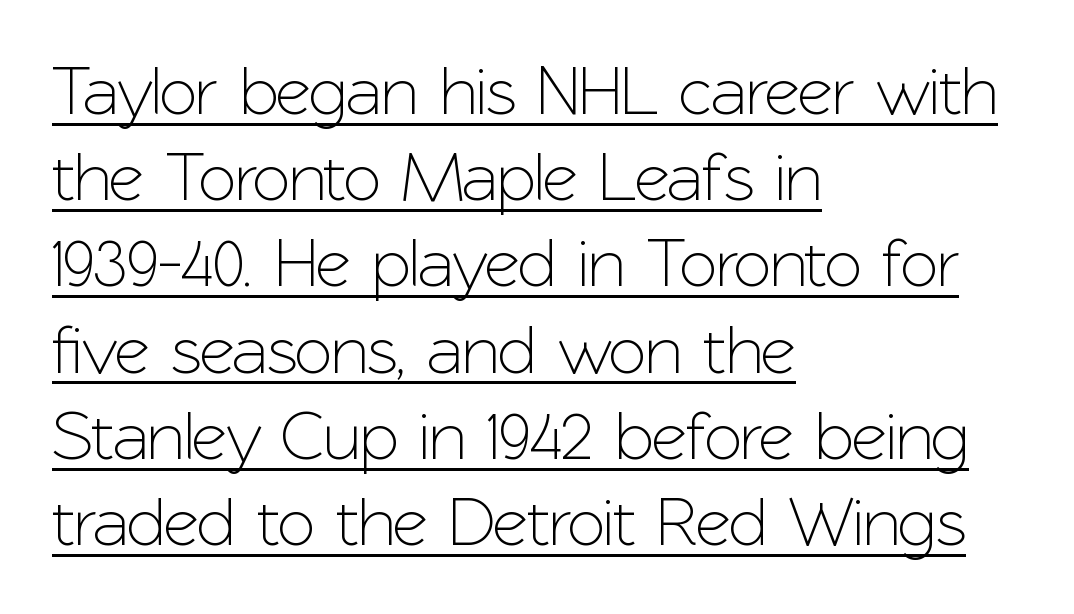
Posture: straight, roman, zero tilt. Honestly, the underline is the first thing you notice here. The line-height multiplier appears to be the usual default. These lines stack with their left ends in a neat column.
